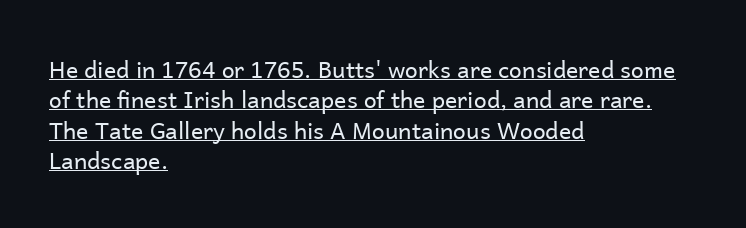
{"italic": "no", "bold": "no", "underline": "yes", "align": "left", "line_spacing": "normal", "line_spacing_ratio": 1.32, "letter_spacing": "normal", "letter_spacing_em": 0.0, "glyph_px": 23}
